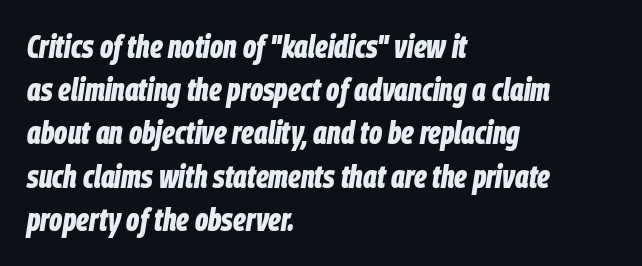
The image shows 32 px bold, condensed type, italic (leaning right); set left-aligned, normal line spacing (1.35x), normal letter spacing, not underlined; low stroke contrast and a large x-height.
